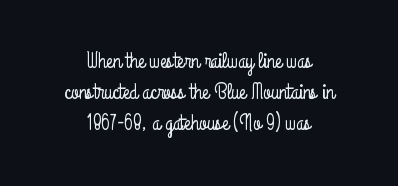
{"underline": "no", "align": "center", "line_spacing": "normal", "line_spacing_ratio": 1.42, "letter_spacing": "normal", "letter_spacing_em": 0.0, "glyph_px": 22}
